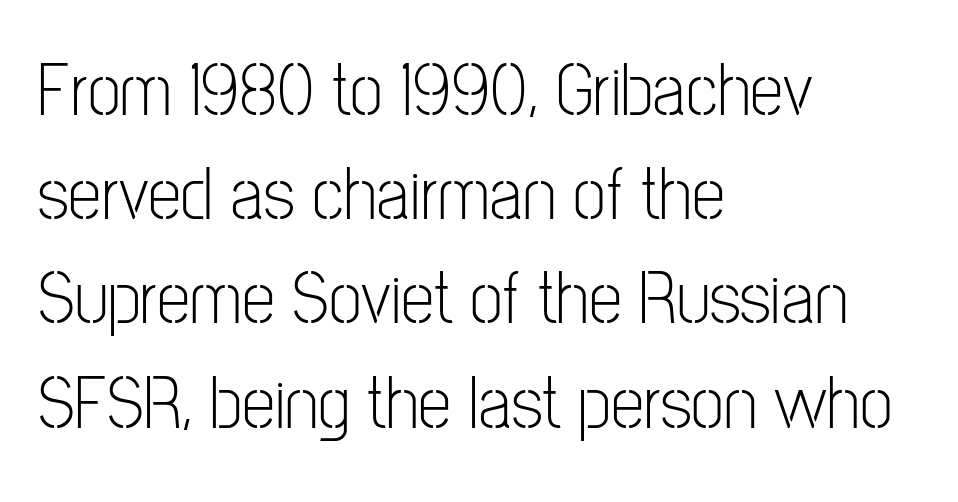
The type family on display is of the sans-serif kind. The face used here is proportionally spaced, like ordinary book or web type. The weight would be labelled regular, book, light, or lighter still. This sample keeps an unexceptional amount of space between lines. Ordinary non-slanted type is in use. In CSS terms this would be text-align: left.
